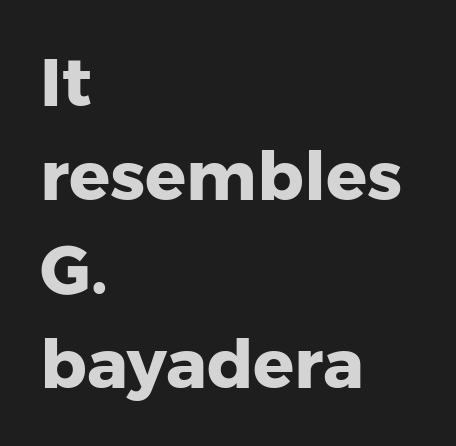
The axis of the letterforms is exactly vertical. The ragged edge is on the right, which tells us the setting is flush left. Compared with an ordinary text face, these strokes are far heavier — a full bold. Character widths vary here, with narrow letters taking less room than wide ones. Does extra space separate the letters? No, they use regular spacing.
